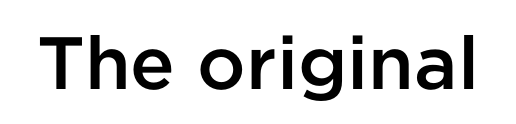
{"serif": "no", "italic": "no", "bold": "semi", "weight": "semibold", "width": "normal", "stroke_contrast": "low", "x_height": "medium", "monospaced": "no", "underline": "no", "letter_spacing": "normal", "letter_spacing_em": 0.0, "glyph_px": 74}
